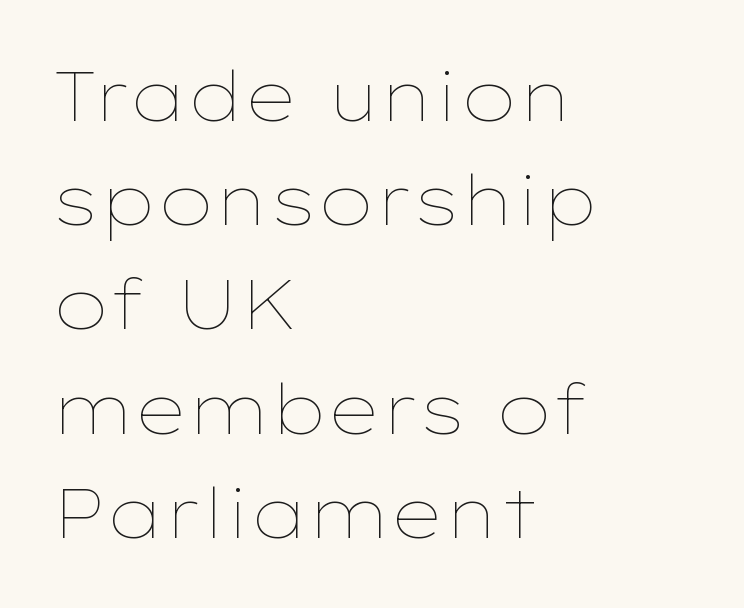
Q: Is the text bold? A: No.
Q: Is the text italic (slanted)? A: No, it is upright.
Q: Is the text underlined? A: No.
Q: How is the paragraph aligned? A: Left-aligned.
Q: Is the spacing between letters normal or unusually wide? A: Normal.
Q: Is the spacing between lines tight, normal or loose? A: Normal.
Q: Width (condensed, normal, or wide)? A: Wide.
Q: Stroke contrast? A: Low.
Q: x-height? A: Medium.
Q: Monospaced? A: No.
